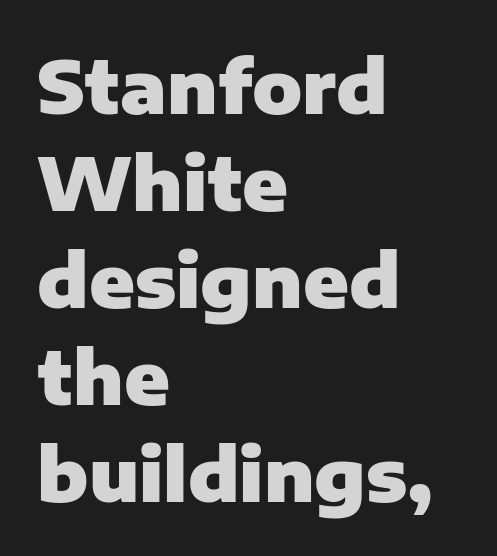
The image shows 74 px heavy sans-serif type, upright; set left-aligned, normal line spacing (1.31x), normal letter spacing, not underlined; low stroke contrast and a medium x-height.
